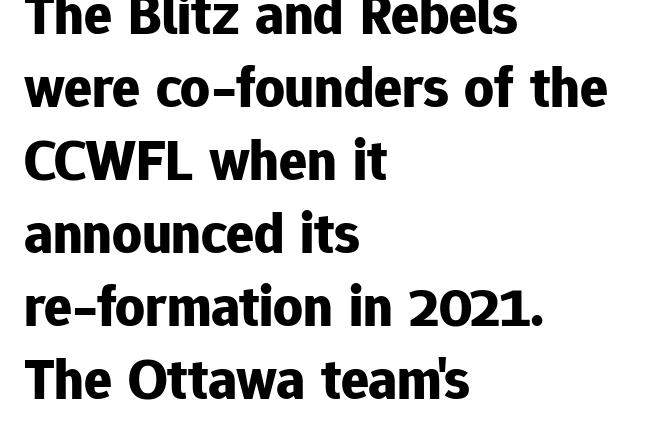
Q: Is the text bold? A: Yes.
Q: Is the text italic (slanted)? A: No, it is upright.
Q: Is the typeface a serif or a sans-serif typeface? A: Sans-serif.
Q: Is the text underlined? A: No.
Q: How is the paragraph aligned? A: Left-aligned.
Q: Is the spacing between letters normal or unusually wide? A: Normal.
Q: Is the spacing between lines tight, normal or loose? A: Normal.
Q: Width (condensed, normal, or wide)? A: Normal.
Q: Stroke contrast? A: Low.
Q: x-height? A: Medium.
Q: Monospaced? A: No.
